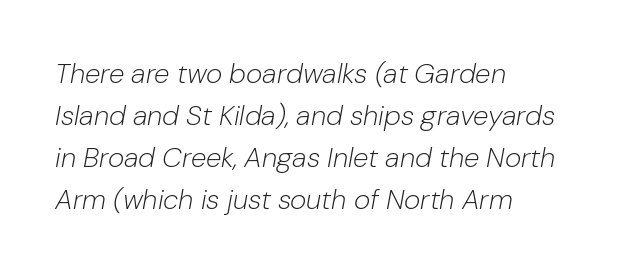
The image shows 28 px light type, italic (leaning right); set left-aligned, normal line spacing (1.5x), normal letter spacing, not underlined; low stroke contrast and a medium x-height.
